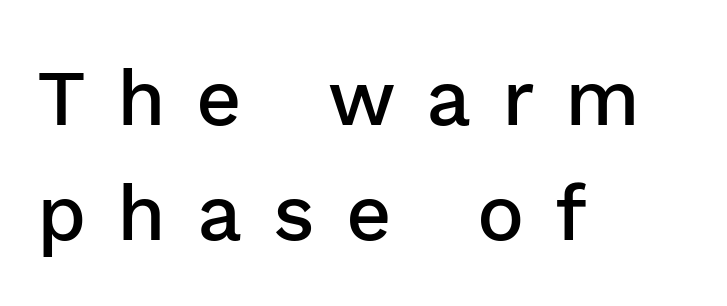
Q: Is the text bold? A: Semi-bold.
Q: Is the text italic (slanted)? A: No, it is upright.
Q: Is the typeface a serif or a sans-serif typeface? A: Sans-serif.
Q: Is the text underlined? A: No.
Q: How is the paragraph aligned? A: Left-aligned.
Q: Is the spacing between letters normal or unusually wide? A: Unusually wide.
Q: Is the spacing between lines tight, normal or loose? A: Normal.
Q: Width (condensed, normal, or wide)? A: Normal.
Q: Stroke contrast? A: Low.
Q: x-height? A: Medium.
Q: Monospaced? A: No.
